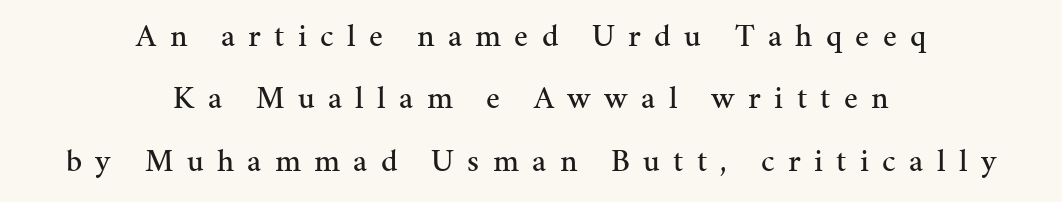
The image shows 32 px serif type, upright; set centered, loose line spacing (1.95x), unusually wide letter spacing (+0.42 em), not underlined; medium stroke contrast and a medium x-height.
